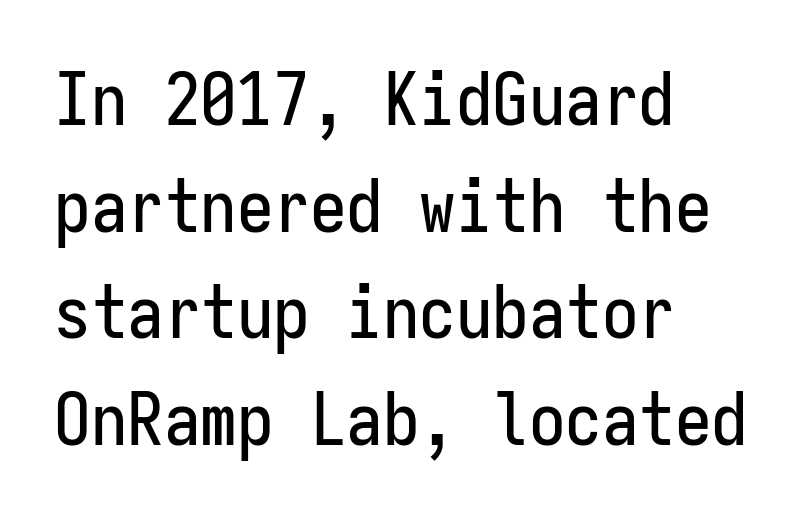
Q: Is the text italic (slanted)? A: No, it is upright.
Q: Is the typeface a serif or a sans-serif typeface? A: Sans-serif.
Q: Is the text underlined? A: No.
Q: How is the paragraph aligned? A: Left-aligned.
Q: Is the spacing between letters normal or unusually wide? A: Normal.
Q: Is the spacing between lines tight, normal or loose? A: Normal.
Q: Width (condensed, normal, or wide)? A: Condensed.
Q: Stroke contrast? A: Low.
Q: x-height? A: Medium.
Q: Monospaced? A: Yes.
